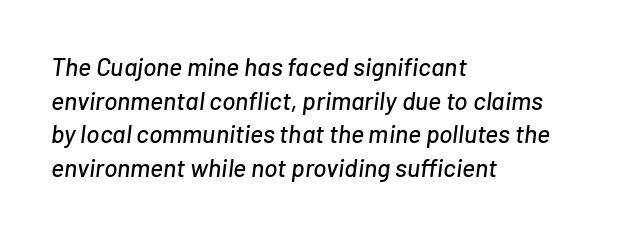
{"italic": "yes", "lean": "right", "slant_degrees": 7, "underline": "no", "align": "left", "line_spacing": "normal", "line_spacing_ratio": 1.35, "letter_spacing": "normal", "letter_spacing_em": 0.0, "glyph_px": 25}
